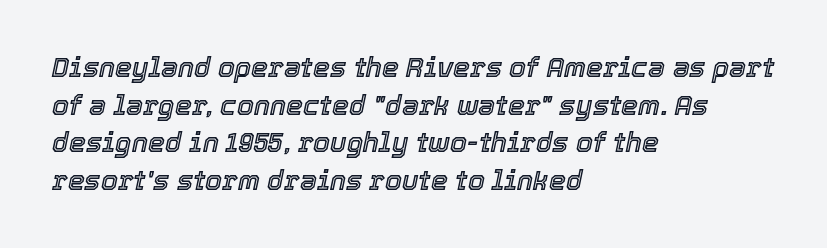
The image shows 27 px text type, italic (leaning right); set left-aligned, normal line spacing (1.39x), normal letter spacing, not underlined.
